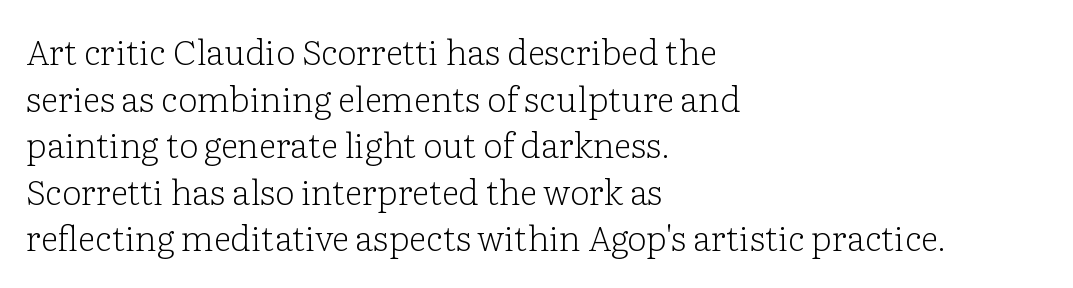
{"serif": "yes", "italic": "no", "bold": "no", "weight": "light", "width": "normal", "stroke_contrast": "low", "x_height": "medium", "monospaced": "no", "underline": "no", "align": "left", "line_spacing": "normal", "line_spacing_ratio": 1.33, "letter_spacing": "normal", "letter_spacing_em": 0.0, "glyph_px": 35}
